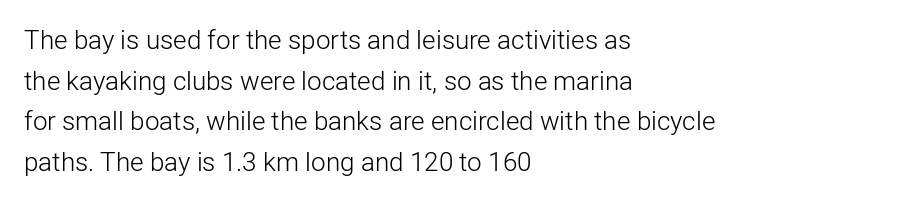
The zone under the glyphs is completely vacant. Letters have the restrained weight of plain body copy at most. Line beginnings align vertically; line endings do not. The gaps between neighbouring characters are ordinary and unremarkable.
